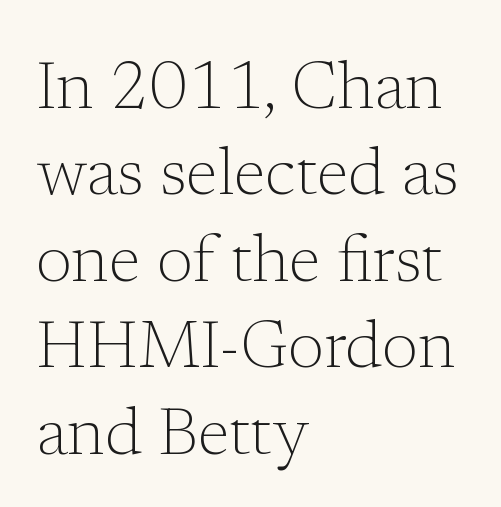
The image shows 66 px light serif type, upright; set left-aligned, normal line spacing (1.31x), normal letter spacing, not underlined; low stroke contrast and a medium x-height.
